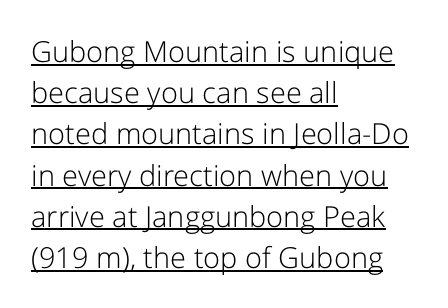
A normal amount of white space separates one row of letters from the next. The letterforms sit at book weight or below. Glyph-to-glyph distance matches everyday printed text. Typeset ragged right — the left edge is the straight one. The letters advance in unequal steps, a hallmark of proportional type.
